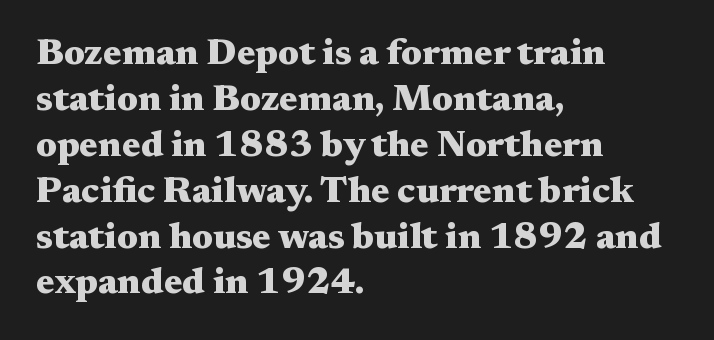
Q: Is the text bold? A: Yes.
Q: Is the text italic (slanted)? A: No, it is upright.
Q: Is the typeface a serif or a sans-serif typeface? A: Serif.
Q: Is the text underlined? A: No.
Q: How is the paragraph aligned? A: Left-aligned.
Q: Is the spacing between letters normal or unusually wide? A: Normal.
Q: Width (condensed, normal, or wide)? A: Wide.
Q: Stroke contrast? A: Medium.
Q: x-height? A: Medium.
Q: Monospaced? A: No.
